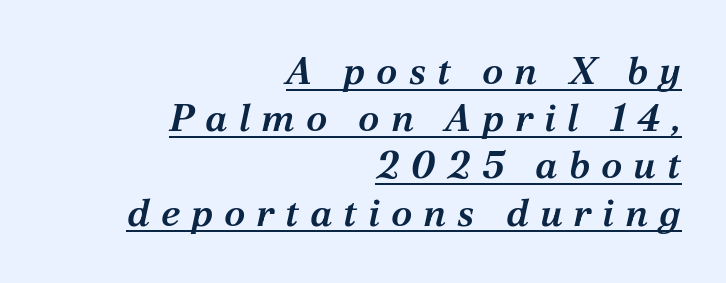
{"serif": "yes", "italic": "yes", "lean": "right", "slant_degrees": 12, "bold": "semi", "weight": "semibold", "width": "normal", "stroke_contrast": "medium", "x_height": "medium", "monospaced": "no", "underline": "yes", "align": "right", "line_spacing_ratio": 1.21, "letter_spacing": "wide", "letter_spacing_em": 0.28, "glyph_px": 39}
